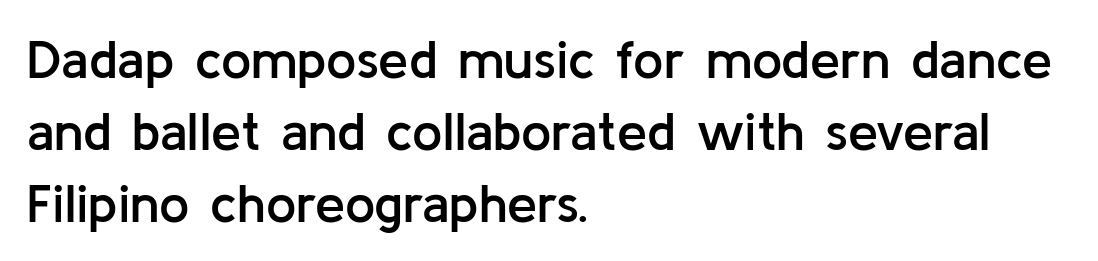
The image shows 54 px semibold sans-serif type, upright; set left-aligned, normal line spacing (1.33x), normal letter spacing, not underlined; low stroke contrast and a medium x-height.
